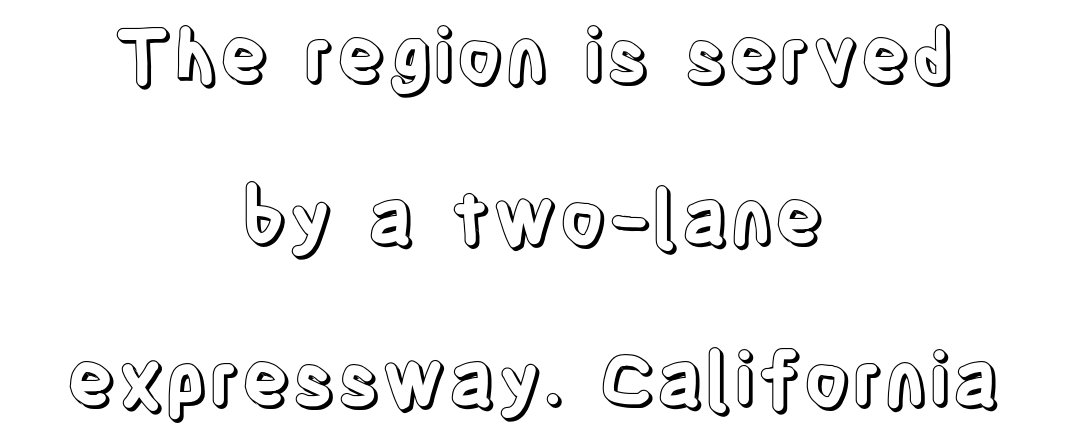
The image shows 74 px condensed type, upright; set centered, loose line spacing (2.19x), normal letter spacing, not underlined; a large x-height.
